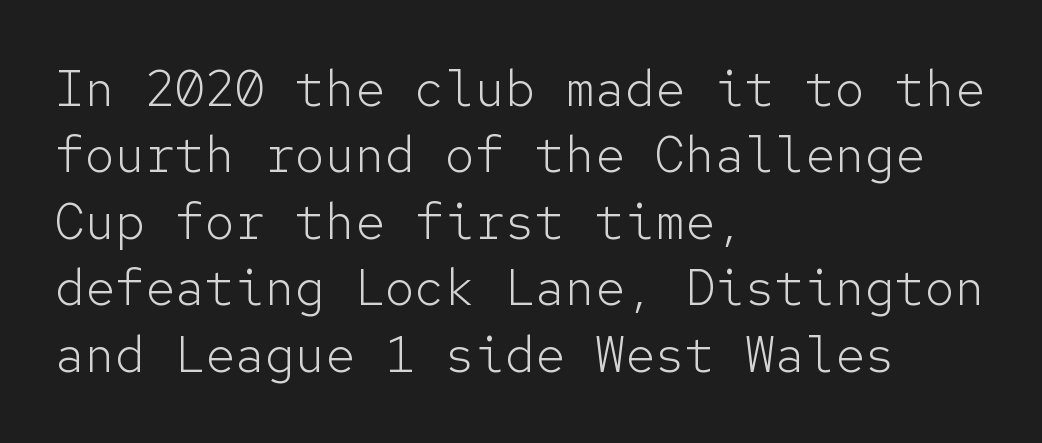
Q: Is the text bold? A: No.
Q: Is the text italic (slanted)? A: No, it is upright.
Q: Is the typeface a serif or a sans-serif typeface? A: Sans-serif.
Q: Is the text underlined? A: No.
Q: How is the paragraph aligned? A: Left-aligned.
Q: Is the spacing between letters normal or unusually wide? A: Normal.
Q: Is the spacing between lines tight, normal or loose? A: Normal.
Q: Width (condensed, normal, or wide)? A: Normal.
Q: Stroke contrast? A: Low.
Q: x-height? A: Medium.
Q: Monospaced? A: Yes.
